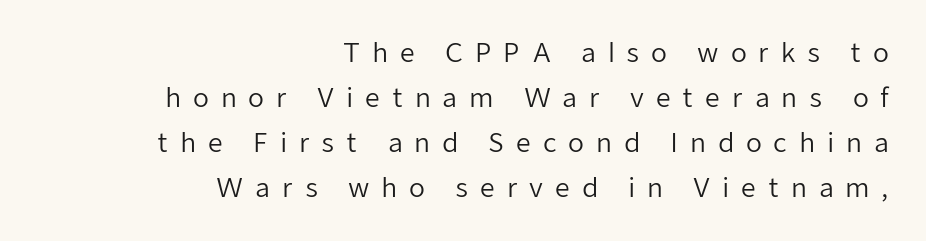
The image shows 26 px text type, upright; set right-aligned, line spacing 1.73x, unusually wide letter spacing (+0.45 em), not underlined.
